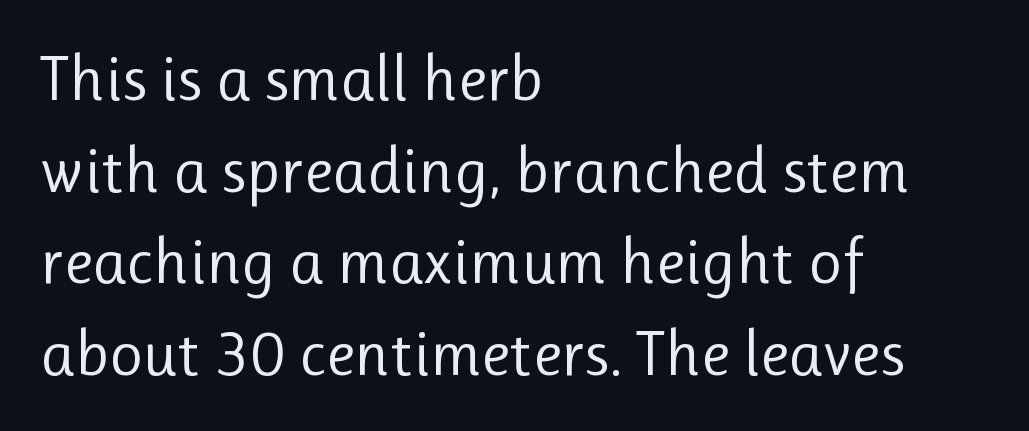
The image shows 65 px regular-weight sans-serif type, upright; set left-aligned, normal line spacing (1.41x), normal letter spacing, not underlined; low stroke contrast and a medium x-height.
